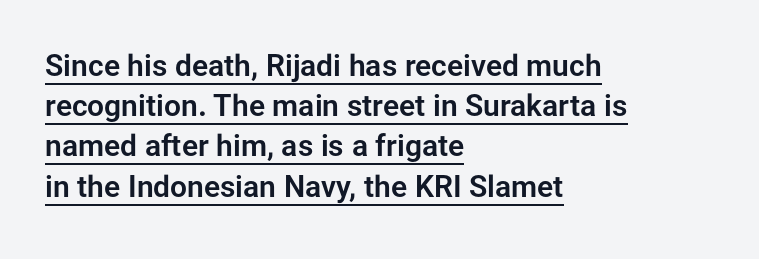
{"serif": "no", "italic": "no", "width": "normal", "stroke_contrast": "low", "x_height": "medium", "monospaced": "no", "underline": "yes", "align": "left", "line_spacing": "normal", "line_spacing_ratio": 1.34, "letter_spacing": "normal", "letter_spacing_em": 0.0, "glyph_px": 30}
